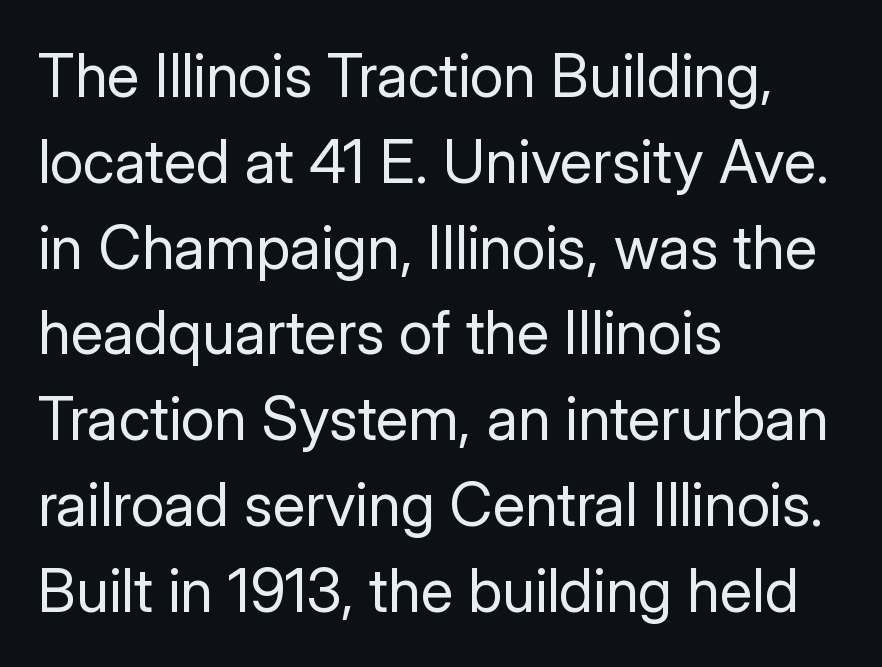
Q: Is the text bold? A: No.
Q: Is the text italic (slanted)? A: No, it is upright.
Q: Is the typeface a serif or a sans-serif typeface? A: Sans-serif.
Q: Is the text underlined? A: No.
Q: How is the paragraph aligned? A: Left-aligned.
Q: Is the spacing between letters normal or unusually wide? A: Normal.
Q: Is the spacing between lines tight, normal or loose? A: Normal.
Q: Width (condensed, normal, or wide)? A: Normal.
Q: Stroke contrast? A: Low.
Q: x-height? A: Medium.
Q: Monospaced? A: No.
